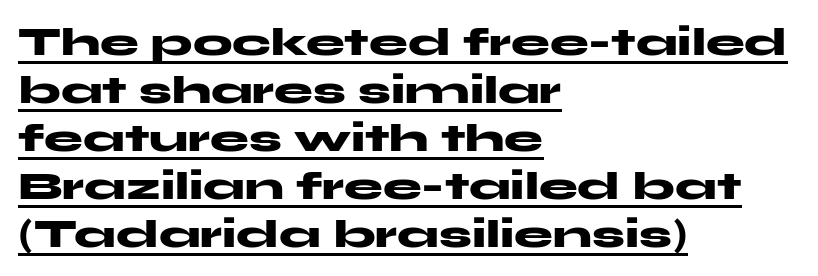
Varying glyph widths throughout — classic text-font behaviour. It's the straight-up-and-down kind of type. What stands out about the letter spacing? Nothing — it is the standard amount. These words are printed bold, with thick strokes throughout. The typeface chosen for these lines omits serifs. The ragged edge is on the right, which tells us the setting is flush left.
